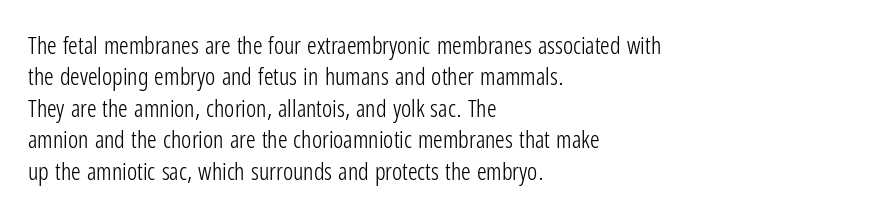
Q: Is the text bold? A: No.
Q: Is the text italic (slanted)? A: No, it is upright.
Q: Is the text underlined? A: No.
Q: How is the paragraph aligned? A: Left-aligned.
Q: Is the spacing between letters normal or unusually wide? A: Normal.
Q: Is the spacing between lines tight, normal or loose? A: Normal.
